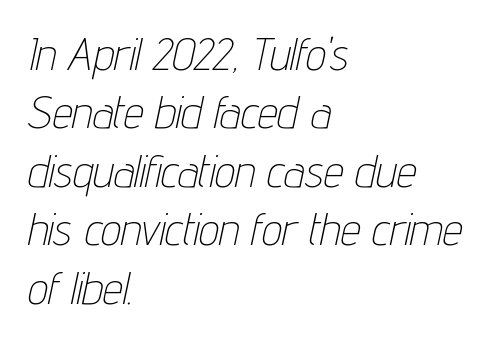
Q: Is the text bold? A: No.
Q: Is the text italic (slanted)? A: Yes, it leans right by about 12 degrees.
Q: Is the text underlined? A: No.
Q: How is the paragraph aligned? A: Left-aligned.
Q: Is the spacing between letters normal or unusually wide? A: Normal.
Q: Is the spacing between lines tight, normal or loose? A: Normal.
Q: Width (condensed, normal, or wide)? A: Condensed.
Q: Stroke contrast? A: Low.
Q: x-height? A: Medium.
Q: Monospaced? A: No.
